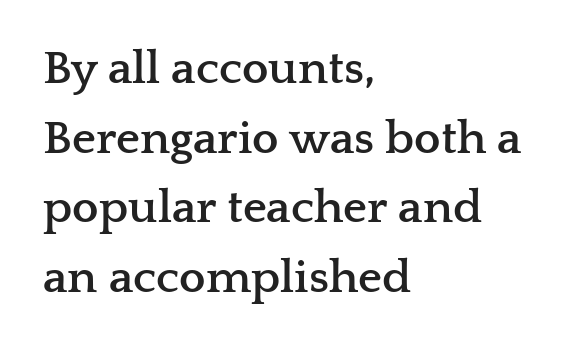
A typesetter would call this proportional, since set widths differ per character. In terms of leading, this rendering sits right in the middle. Only glyphs here, with clear space below each row. The font's upright variant was chosen for this text. The paragraph shown leans on its left margin.
